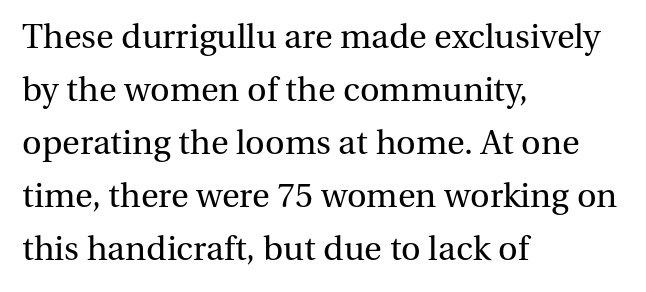
The leading is moderate, giving the passage an even texture. Compared with a centered layout, this one pins lines to the left instead. This rendering leaves character spacing at its baseline value. Notice how the stems are strictly vertical — no italics here.
